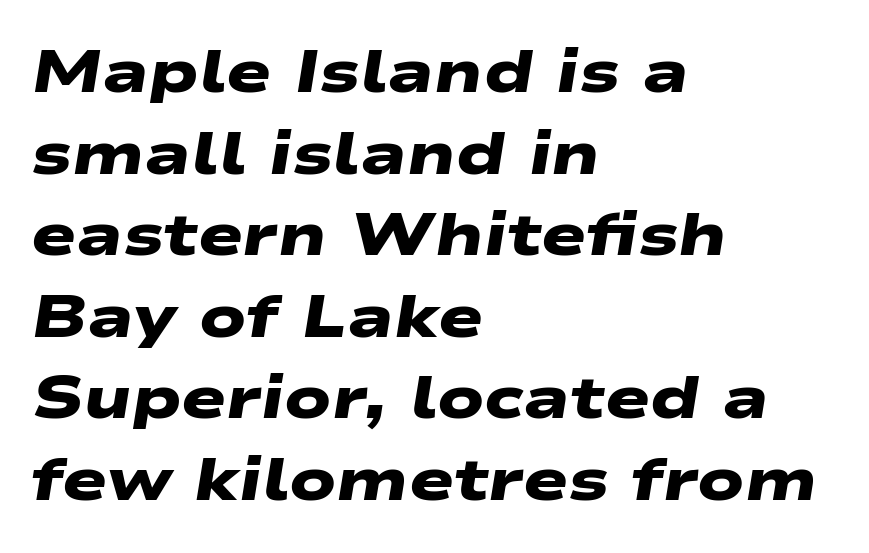
Q: Is the text bold? A: Yes.
Q: Is the typeface a serif or a sans-serif typeface? A: Sans-serif.
Q: Is the text underlined? A: No.
Q: How is the paragraph aligned? A: Left-aligned.
Q: Is the spacing between letters normal or unusually wide? A: Normal.
Q: Is the spacing between lines tight, normal or loose? A: Normal.
Q: Width (condensed, normal, or wide)? A: Wide.
Q: Stroke contrast? A: Low.
Q: x-height? A: Medium.
Q: Monospaced? A: No.
